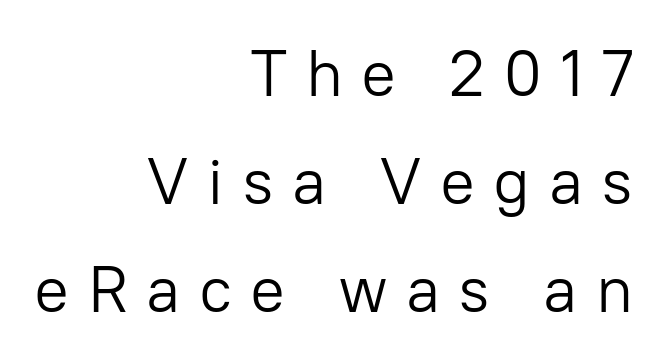
The image shows 65 px light sans-serif type, upright; set right-aligned, normal line spacing (1.66x), unusually wide letter spacing (+0.28 em), not underlined; low stroke contrast and a medium x-height.
